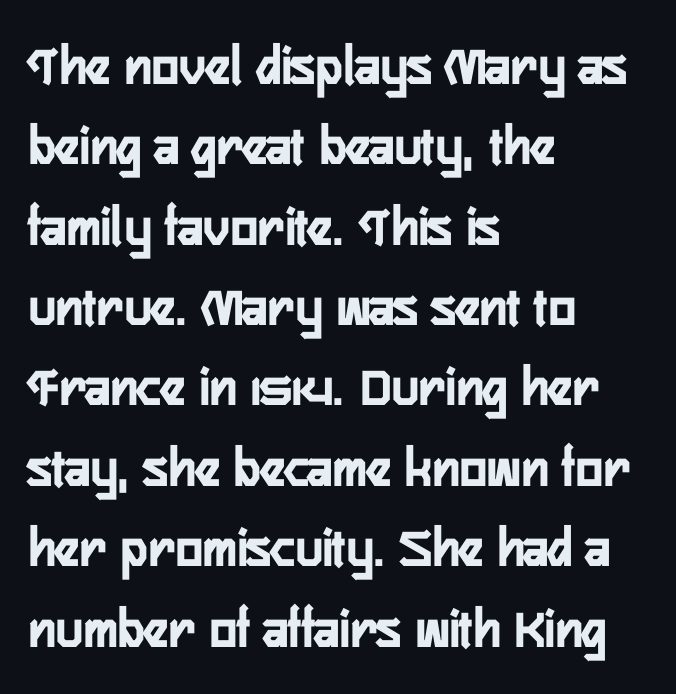
{"serif": "no", "italic": "no", "width": "condensed", "stroke_contrast": "low", "x_height": "medium", "monospaced": "no", "underline": "no", "align": "left", "line_spacing": "normal", "line_spacing_ratio": 1.41, "letter_spacing": "normal", "letter_spacing_em": 0.0, "glyph_px": 57}
